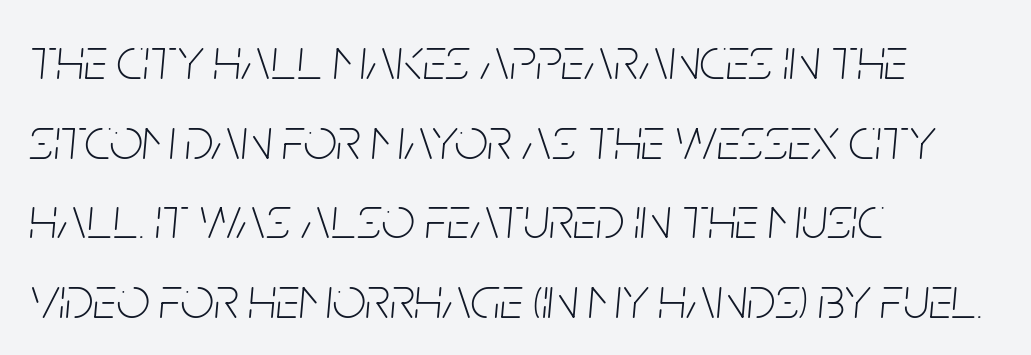
A bare baseline throughout the passage. Every character sits at an angle, as italics do. The paragraph has a hard left edge and a soft right edge. Do the characters align in a grid? No, the font is proportional. No letter is thick-stroked: the sample isn't bold. Honestly, the letter spacing is just normal — you wouldn't notice it.
